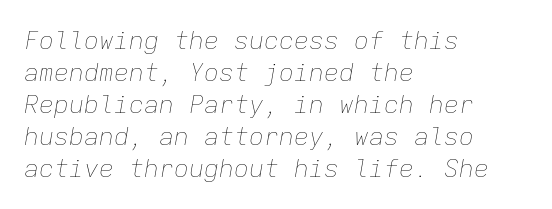
{"italic": "yes", "lean": "right", "slant_degrees": 9, "bold": "no", "underline": "no", "align": "left", "line_spacing": "normal", "line_spacing_ratio": 1.28, "letter_spacing": "normal", "letter_spacing_em": 0.0, "glyph_px": 25}
